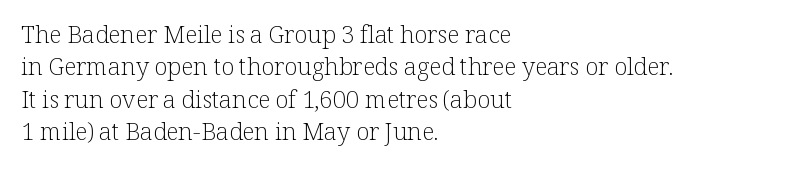
The typesetter chose a ragged-right arrangement here. In terms of letterspacing, this is plain default setting. Descenders hang freely into open space. A typesetter would call this leading conventional body-copy spacing. Stems and bowls with no extra thickness — not bold.
